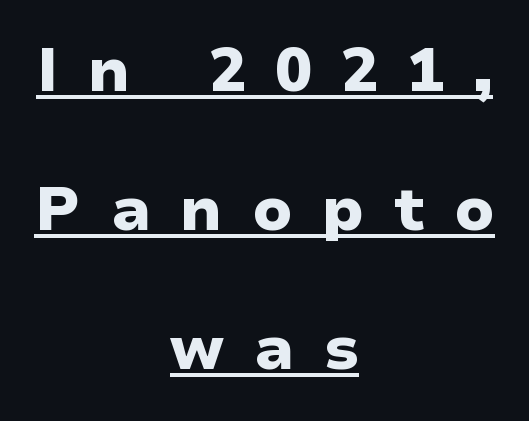
Is the type bold? Yes — the strokes are clearly thick and heavy. Students, note that the glyphs here are deliberately spaced far apart. Whoever set this chose breathing room over compactness in the vertical rhythm. Teacher's note: observe the equal gaps on both sides — that is centered alignment. Classification — sans serif.
